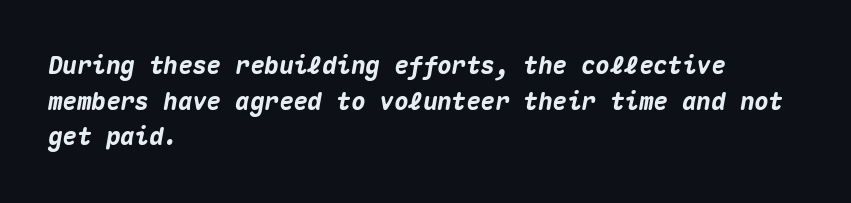
{"italic": "yes", "lean": "right", "slant_degrees": 10, "bold": "yes", "underline": "no", "align": "left", "line_spacing": "normal", "line_spacing_ratio": 1.48, "letter_spacing": "normal", "letter_spacing_em": 0.0, "glyph_px": 24}
